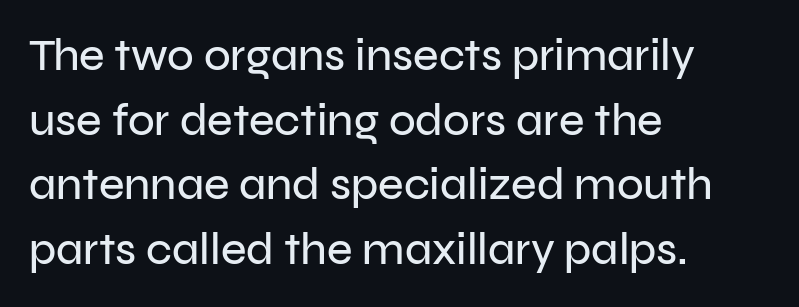
This sample has the flowing, uneven cadence of proportional lettering. Examine the stroke ends and you'll find no serifs. These lines are set flush left with a ragged right edge. A clean baseline with only descenders dipping below it. What stands out about the letter spacing? Nothing — it is the standard amount.
